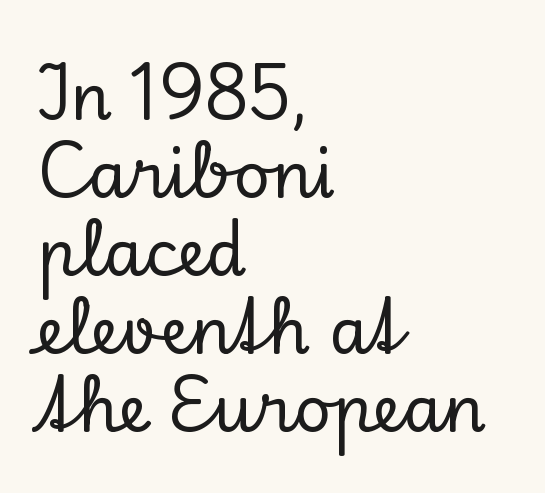
The glyphs are unaccompanied by any horizontal stroke below them. Is this a fixed-width face? No — the glyphs have proportional, varying widths. These lines stack with their left ends in a neat column. Posture: vertical.
